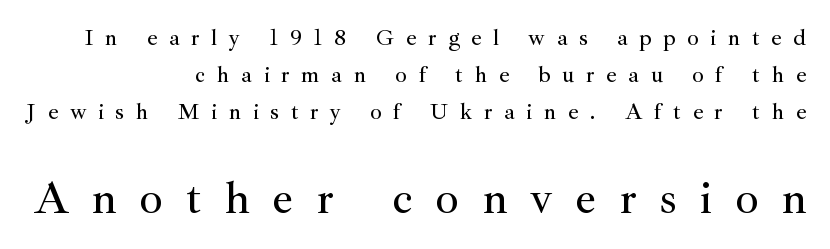
In terms of posture, this sample is upright. The font family rendered here belongs to the serif group. Vertically, the passage feels balanced, rows spaced as you'd expect. The passage shown has open, widely tracked lettering throughout. You could not count columns in this text — the font is proportionally spaced.
